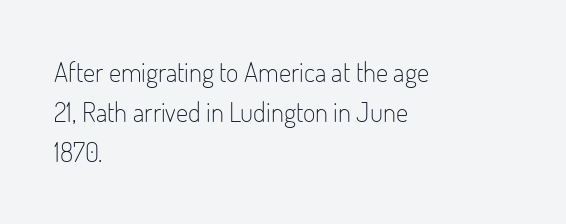
Q: Is the text bold? A: No.
Q: Is the text italic (slanted)? A: No, it is upright.
Q: Is the text underlined? A: No.
Q: How is the paragraph aligned? A: Left-aligned.
Q: Is the spacing between letters normal or unusually wide? A: Normal.
Q: Is the spacing between lines tight, normal or loose? A: Normal.
